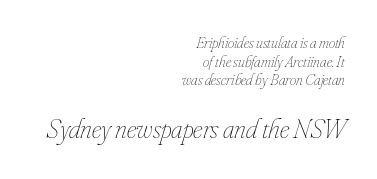
The image shows 28 px thin, condensed type, italic (leaning right); set right-aligned, line spacing 1.16x, normal letter spacing, not underlined; the second (bottom) block is 1.75x larger; low stroke contrast and a small x-height.
